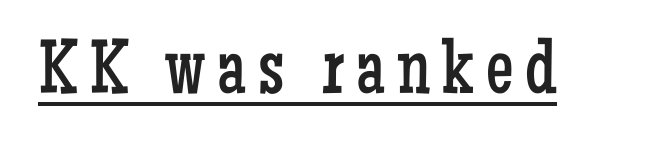
Stroke terminals: seriffed. It's the straight-up-and-down kind of type. This is not heavy type; no bold has been used. Decoration check: the copy is underlined. The rendering uses natural spacing where letterforms have individual widths.
